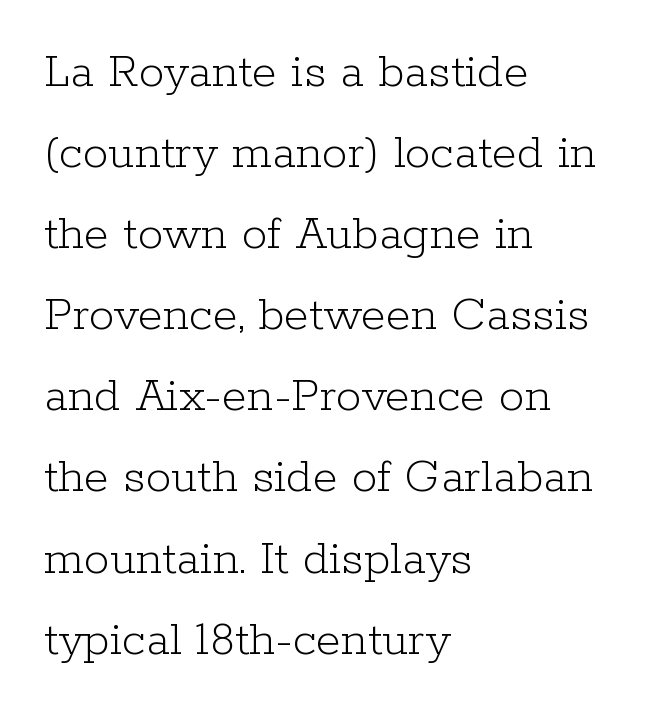
Caption: face not bold, strokes unweighted. Varying glyph widths throughout — classic text-font behaviour. Beneath every word, the page is bare. These lines stack with their left ends in a neat column. Typographically, this falls in the serif category. A normal amount of white space separates one row of letters from the next.
